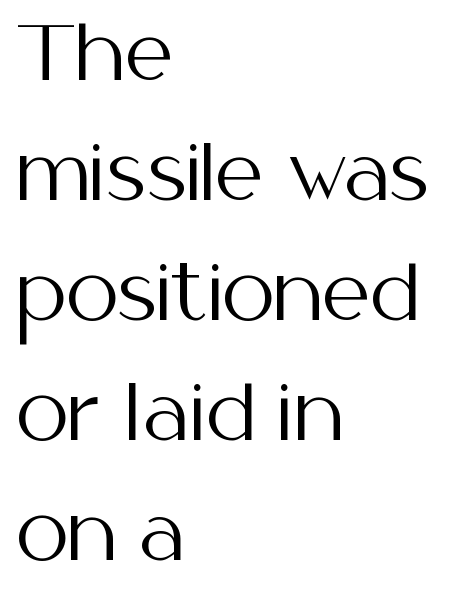
You can tell it's not italic because the verticals are truly vertical. Reading down the column, the eye jumps a familiar distance to each next line. There is no visible air inserted between adjacent glyphs. I'd call this a sans setting — the letters go barefoot.
